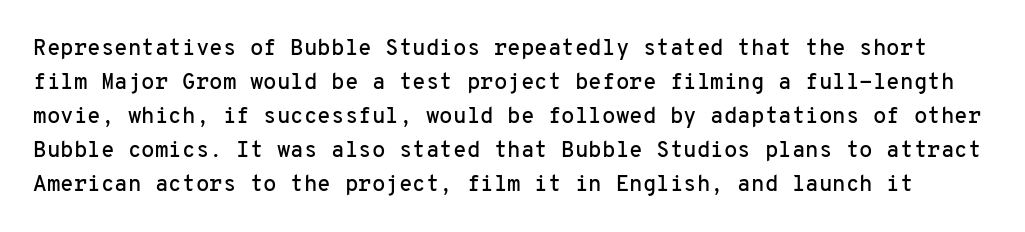
The image shows 22 px text type, upright; set normal line spacing (1.55x), normal letter spacing, not underlined.
